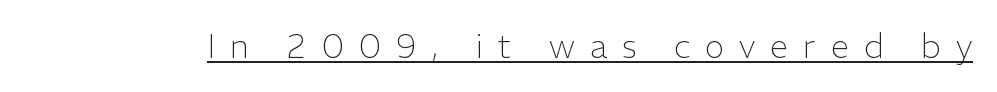
The image shows 33 px light sans-serif type, upright; set unusually wide letter spacing (+0.45 em), underlined; low stroke contrast and a medium x-height.
